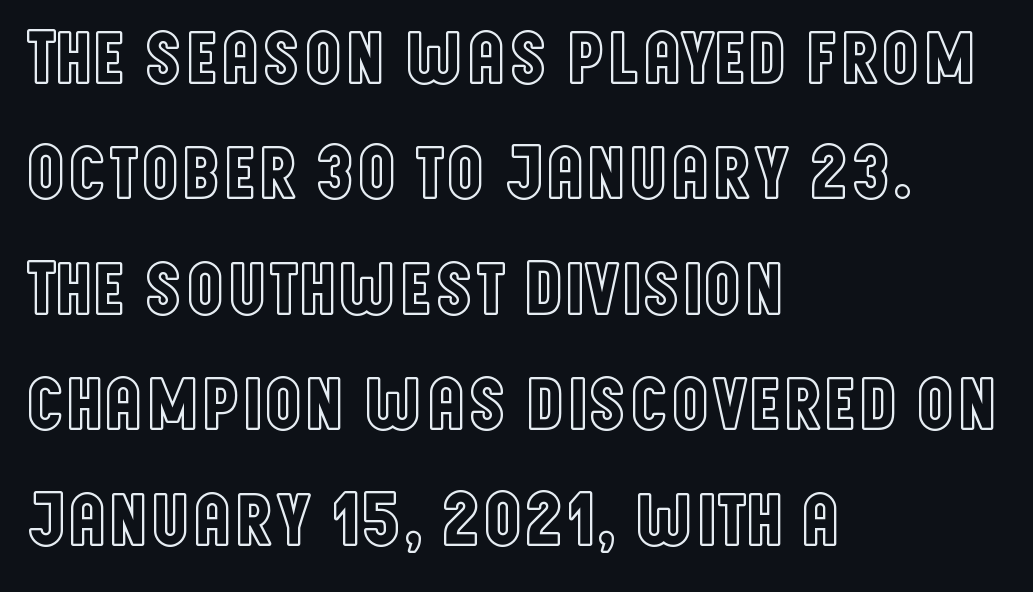
The image shows 77 px condensed type, upright; set left-aligned, normal line spacing (1.5x), normal letter spacing, not underlined; a large x-height.
